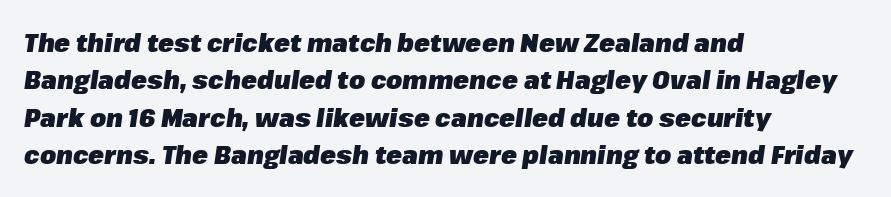
A student would call this left alignment; a typographer would say flush left, rag right. The words here are not underlined. Heavy-handed strokes throughout: this text is bold. Tracking here is standard; glyphs follow each other at the usual distance. The vertical gap from one line to the next is medium. Notice how the stems are inclined rather than vertical — that's the hallmark of italics.
